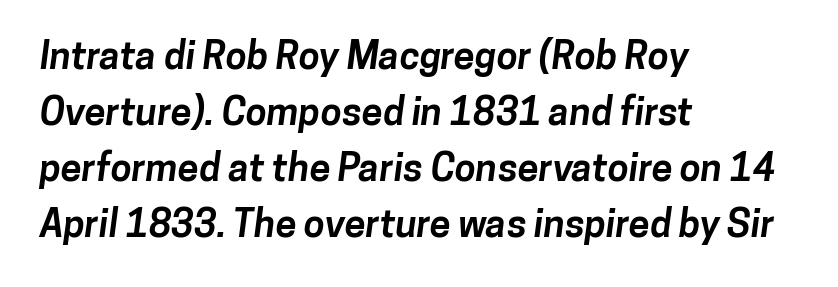
{"serif": "no", "bold": "yes", "weight": "bold", "width": "normal", "stroke_contrast": "low", "x_height": "medium", "monospaced": "no", "underline": "no", "align": "left", "line_spacing": "normal", "line_spacing_ratio": 1.47, "letter_spacing": "normal", "letter_spacing_em": 0.0, "glyph_px": 38}
